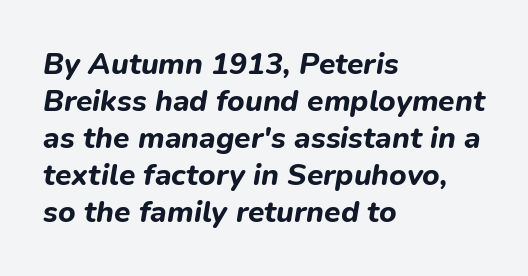
The image shows 30 px bold type, italic (leaning right); set left-aligned, line spacing 1.23x, normal letter spacing, not underlined; low stroke contrast and a medium x-height.
